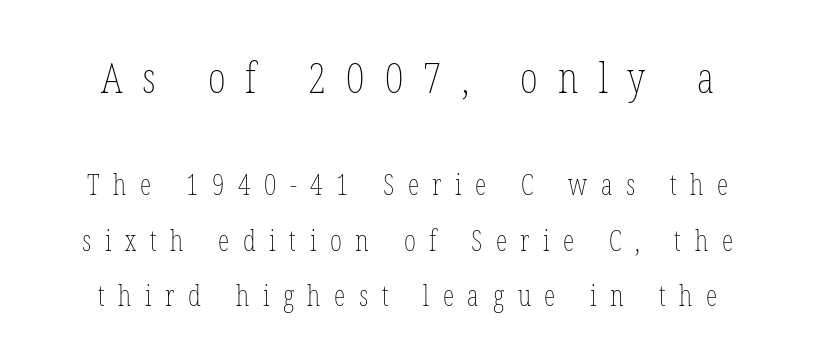
The image shows 43 px thin, condensed type, upright; set loose line spacing (1.92x), unusually wide letter spacing (+0.47 em), not underlined; the first (top) block is 1.48x larger; low stroke contrast and a medium x-height.
